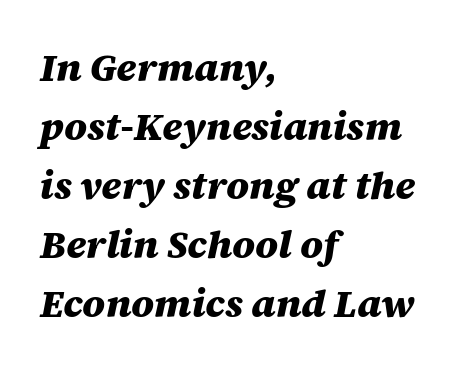
Q: Is the text bold? A: Yes.
Q: Is the text italic (slanted)? A: Yes, it leans right by about 12 degrees.
Q: Is the text underlined? A: No.
Q: How is the paragraph aligned? A: Left-aligned.
Q: Is the spacing between letters normal or unusually wide? A: Normal.
Q: Is the spacing between lines tight, normal or loose? A: Normal.
Q: Width (condensed, normal, or wide)? A: Normal.
Q: Stroke contrast? A: Medium.
Q: x-height? A: Large.
Q: Monospaced? A: No.
